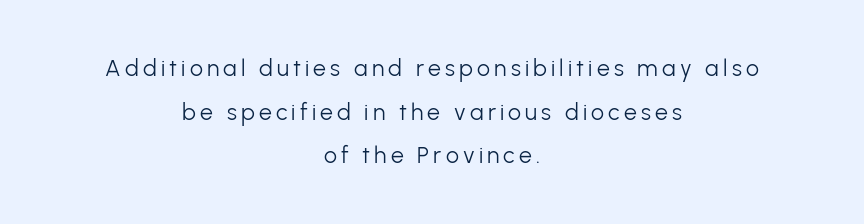
The image shows 23 px text type, upright; set centered, loose line spacing (1.9x), not underlined.
